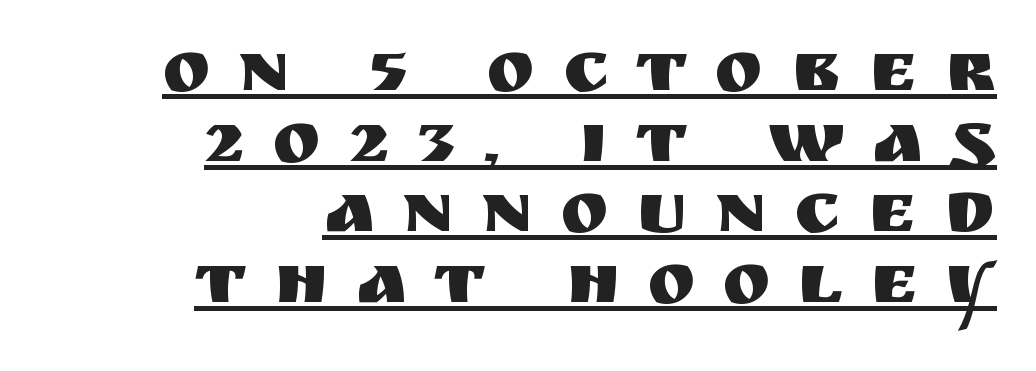
{"serif": "no", "italic": "no", "width": "normal", "stroke_contrast": "medium", "x_height": "large", "monospaced": "no", "underline": "yes", "align": "right", "line_spacing": "tight", "line_spacing_ratio": 0.98, "letter_spacing": "wide", "letter_spacing_em": 0.39, "glyph_px": 72}
